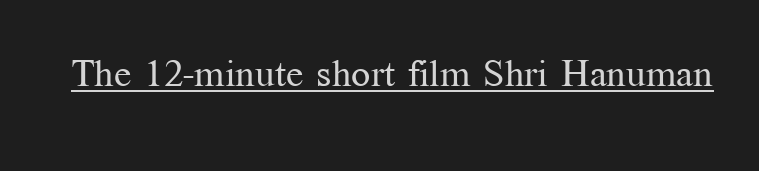
These lines are rendered in a variable-pitch font. A light-to-regular cut is what we see here. The rendering shows small feet on the letterforms — a serif design. The lettering is marked with a stroke running underneath it. The face used here is rendered with its standard letterfit.
